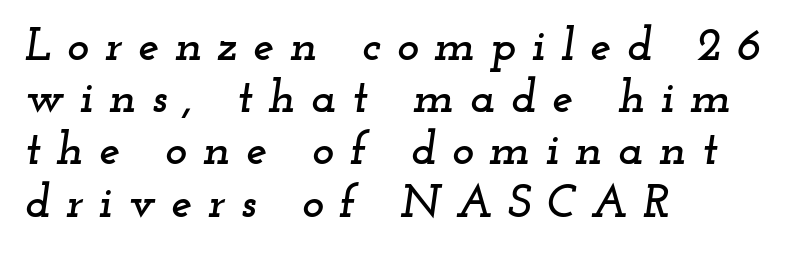
The image shows 47 px wide serif type, italic (leaning right); set left-aligned, tight line spacing (1.11x), unusually wide letter spacing (+0.33 em), not underlined; low stroke contrast and a small x-height.
